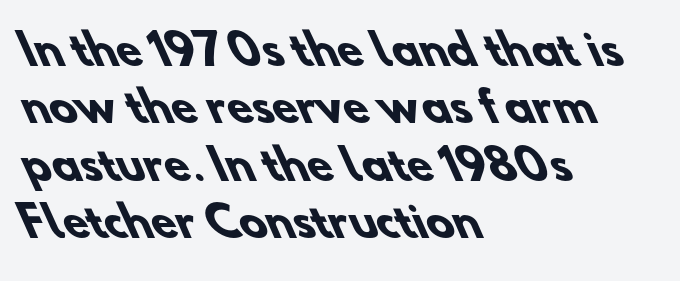
{"serif": "no", "bold": "yes", "weight": "heavy", "width": "normal", "stroke_contrast": "low", "x_height": "small", "monospaced": "no", "underline": "no", "align": "left", "line_spacing": "normal", "line_spacing_ratio": 1.4, "letter_spacing": "normal", "letter_spacing_em": 0.0, "glyph_px": 41}
